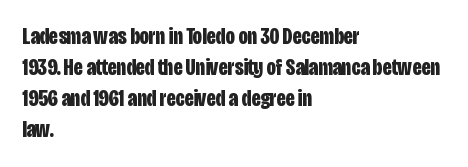
Caption: bold face, heavy strokes. Compared with typical body copy, the letter spacing here is the same. Line starts are locked; line ends wander. The axis of the letterforms is exactly vertical.
